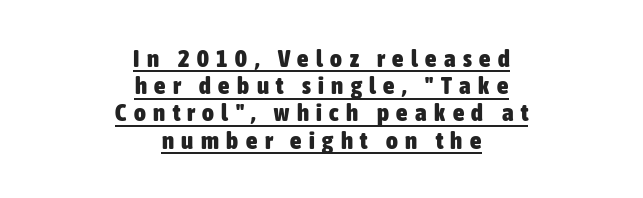
Q: Is the text bold? A: Yes.
Q: Is the text italic (slanted)? A: No, it is upright.
Q: Is the text underlined? A: Yes.
Q: How is the paragraph aligned? A: Centered.
Q: Is the spacing between letters normal or unusually wide? A: Unusually wide.
Q: Is the spacing between lines tight, normal or loose? A: Tight.
